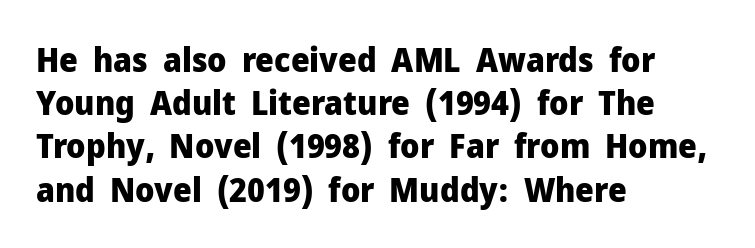
{"serif": "no", "italic": "no", "bold": "yes", "weight": "heavy", "width": "normal", "stroke_contrast": "low", "x_height": "medium", "monospaced": "no", "underline": "no", "align": "left", "line_spacing": "normal", "line_spacing_ratio": 1.31, "letter_spacing": "normal", "letter_spacing_em": 0.0, "glyph_px": 33}
